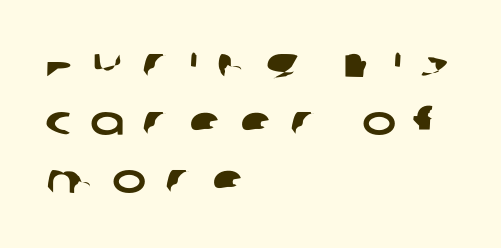
{"serif": "no", "width": "wide", "stroke_contrast": "low", "x_height": "large", "monospaced": "no", "underline": "no", "align": "left", "line_spacing": "normal", "line_spacing_ratio": 1.41, "letter_spacing": "wide", "letter_spacing_em": 0.45, "glyph_px": 41}
